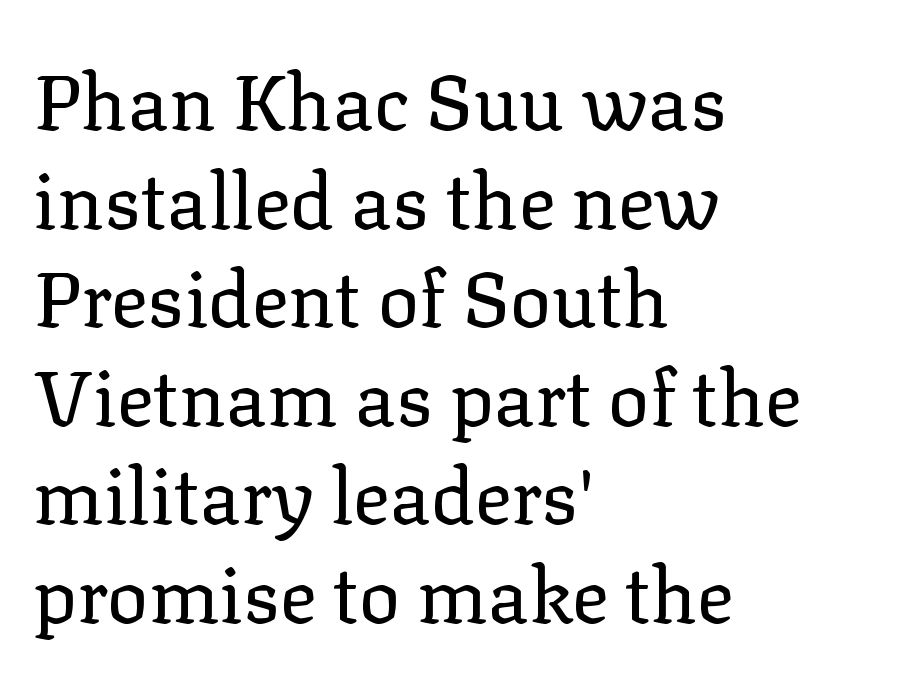
{"serif": "yes", "italic": "no", "bold": "no", "weight": "regular", "width": "normal", "stroke_contrast": "low", "x_height": "medium", "monospaced": "no", "underline": "no", "align": "left", "line_spacing": "normal", "line_spacing_ratio": 1.28, "letter_spacing": "normal", "letter_spacing_em": 0.0, "glyph_px": 77}
